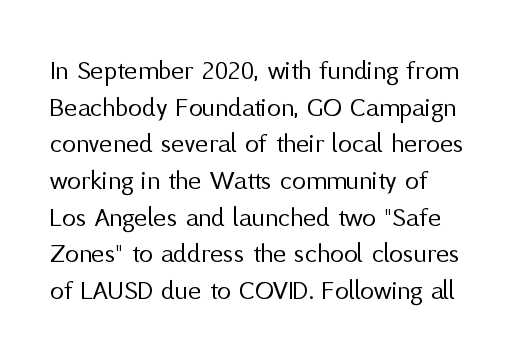
{"serif": "no", "italic": "no", "bold": "no", "weight": "regular", "width": "normal", "stroke_contrast": "medium", "x_height": "medium", "monospaced": "no", "underline": "no", "line_spacing": "normal", "line_spacing_ratio": 1.31, "letter_spacing": "normal", "letter_spacing_em": 0.0, "glyph_px": 28}
